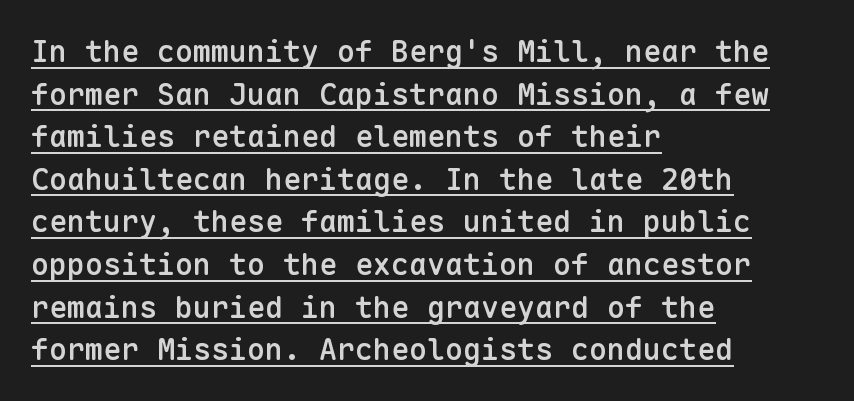
The image shows 30 px semibold sans-serif type, upright, monospaced; set left-aligned, normal line spacing (1.42x), normal letter spacing, underlined; low stroke contrast and a medium x-height.
